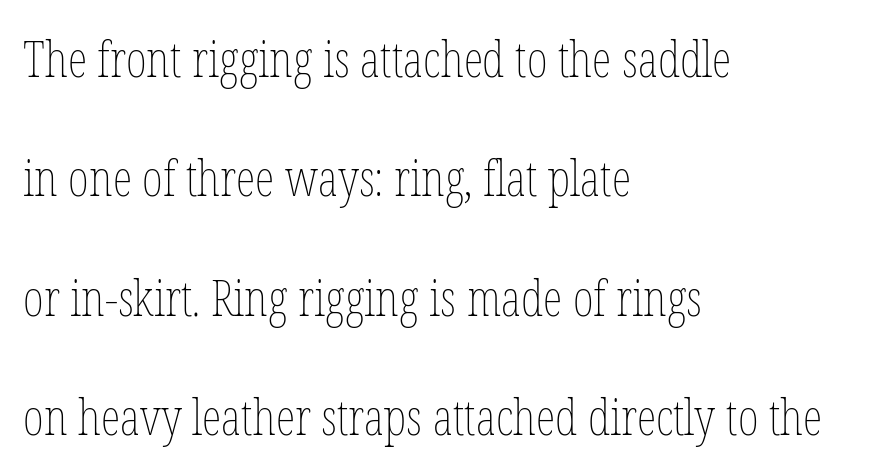
Q: Is the text bold? A: No.
Q: Is the text italic (slanted)? A: No, it is upright.
Q: Is the text underlined? A: No.
Q: How is the paragraph aligned? A: Left-aligned.
Q: Is the spacing between letters normal or unusually wide? A: Normal.
Q: Is the spacing between lines tight, normal or loose? A: Loose.
Q: Width (condensed, normal, or wide)? A: Condensed.
Q: Stroke contrast? A: Low.
Q: x-height? A: Medium.
Q: Monospaced? A: No.
